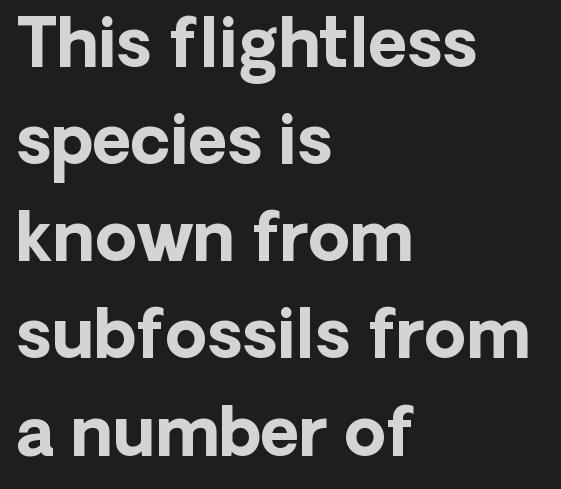
Q: Is the text bold? A: Yes.
Q: Is the text italic (slanted)? A: No, it is upright.
Q: Is the typeface a serif or a sans-serif typeface? A: Sans-serif.
Q: Is the text underlined? A: No.
Q: How is the paragraph aligned? A: Left-aligned.
Q: Is the spacing between letters normal or unusually wide? A: Normal.
Q: Is the spacing between lines tight, normal or loose? A: Normal.
Q: Width (condensed, normal, or wide)? A: Normal.
Q: Stroke contrast? A: Low.
Q: x-height? A: Medium.
Q: Monospaced? A: No.
